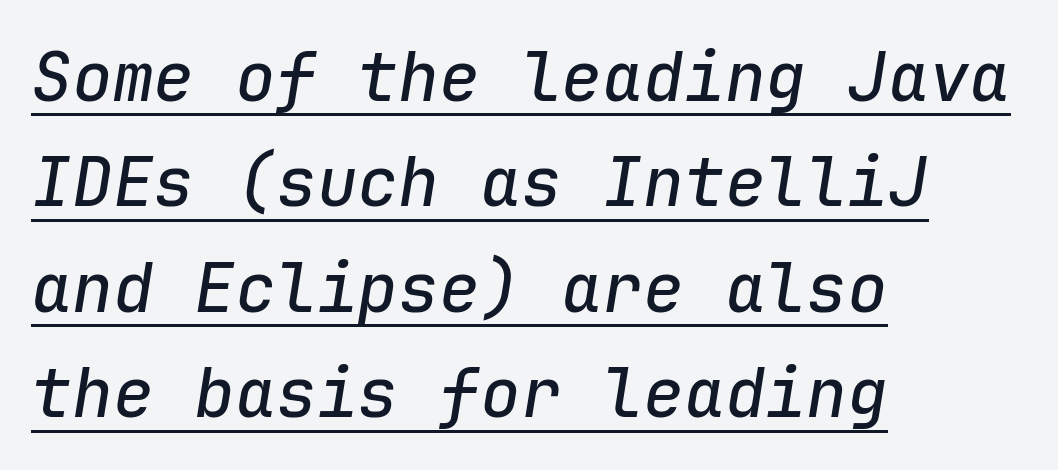
Q: Is the text italic (slanted)? A: Yes, it leans right by about 9 degrees.
Q: Is the text underlined? A: Yes.
Q: How is the paragraph aligned? A: Left-aligned.
Q: Is the spacing between letters normal or unusually wide? A: Normal.
Q: Is the spacing between lines tight, normal or loose? A: Normal.
Q: Width (condensed, normal, or wide)? A: Normal.
Q: Stroke contrast? A: Low.
Q: x-height? A: Medium.
Q: Monospaced? A: Yes.
